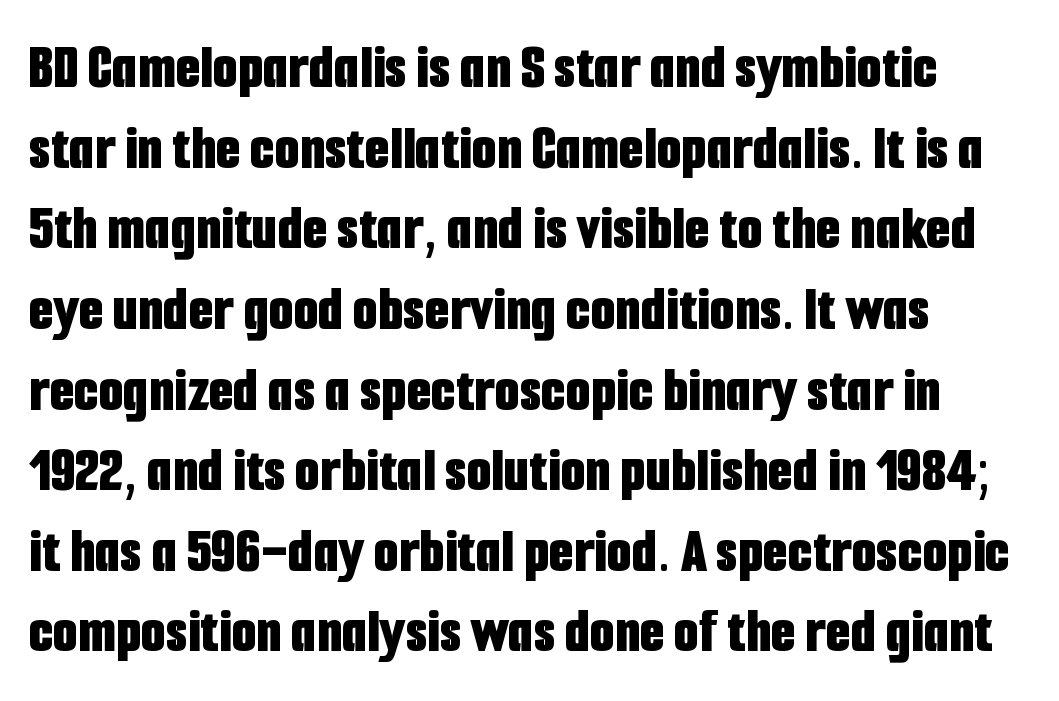
{"serif": "no", "italic": "no", "bold": "yes", "weight": "bold", "width": "condensed", "stroke_contrast": "low", "x_height": "medium", "monospaced": "no", "underline": "no", "align": "left", "line_spacing": "normal", "line_spacing_ratio": 1.26, "letter_spacing": "normal", "letter_spacing_em": 0.0, "glyph_px": 64}
